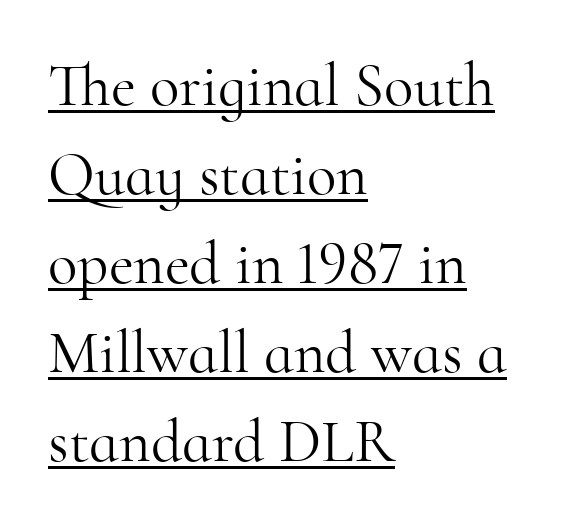
{"serif": "yes", "italic": "no", "bold": "no", "weight": "light", "width": "normal", "stroke_contrast": "high", "x_height": "small", "monospaced": "no", "underline": "yes", "align": "left", "line_spacing": "normal", "line_spacing_ratio": 1.46, "letter_spacing": "normal", "letter_spacing_em": 0.0, "glyph_px": 61}
